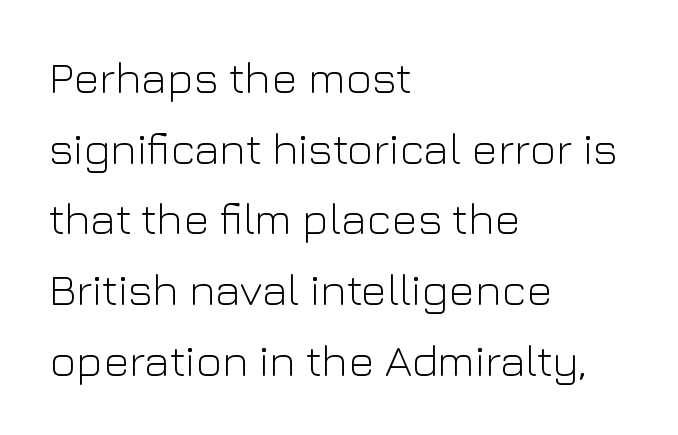
Q: Is the text bold? A: No.
Q: Is the text italic (slanted)? A: No, it is upright.
Q: Is the typeface a serif or a sans-serif typeface? A: Sans-serif.
Q: Is the text underlined? A: No.
Q: How is the paragraph aligned? A: Left-aligned.
Q: Is the spacing between letters normal or unusually wide? A: Normal.
Q: Is the spacing between lines tight, normal or loose? A: Normal.
Q: Width (condensed, normal, or wide)? A: Normal.
Q: Stroke contrast? A: Low.
Q: x-height? A: Medium.
Q: Monospaced? A: No.
